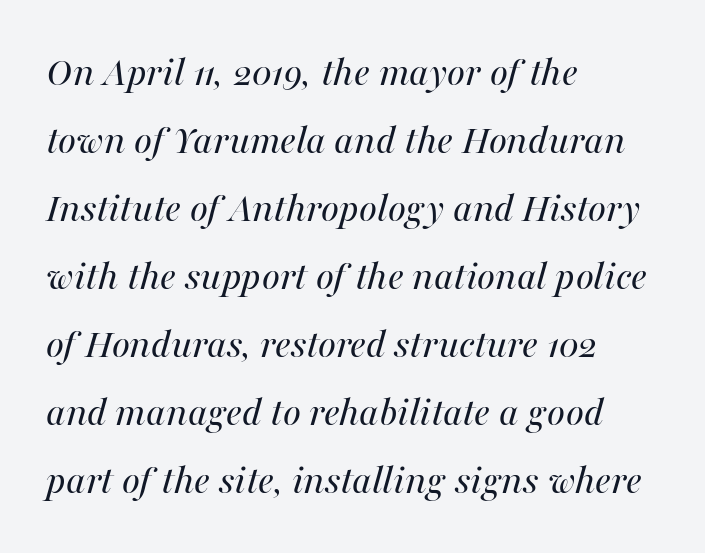
Q: Is the text bold? A: No.
Q: Is the text italic (slanted)? A: Yes, it leans right by about 16 degrees.
Q: Is the text underlined? A: No.
Q: How is the paragraph aligned? A: Left-aligned.
Q: Is the spacing between letters normal or unusually wide? A: Normal.
Q: Is the spacing between lines tight, normal or loose? A: Normal.
Q: Width (condensed, normal, or wide)? A: Normal.
Q: Stroke contrast? A: Medium.
Q: x-height? A: Medium.
Q: Monospaced? A: No.
